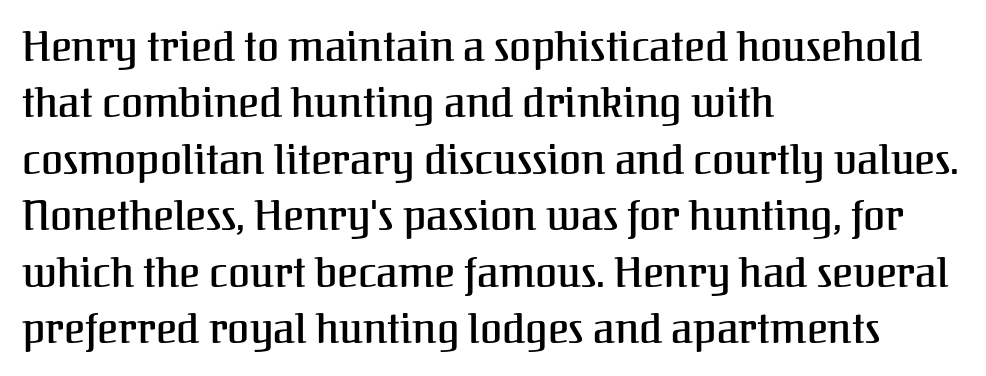
The image shows 40 px serif type, upright; set left-aligned, normal line spacing (1.41x), normal letter spacing, not underlined; medium stroke contrast and a medium x-height.
